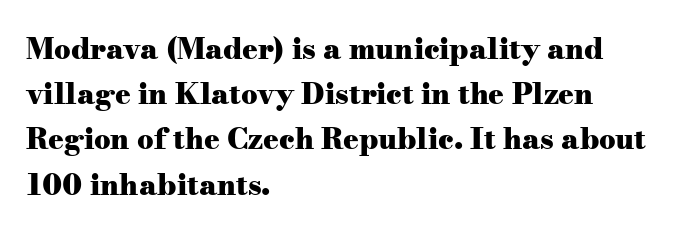
Is there any slant? The stems are plumb. The font family rendered here belongs to the serif group. The lines sit at an ordinary, default distance from one another. The rendering keeps characters at their native spacing.
